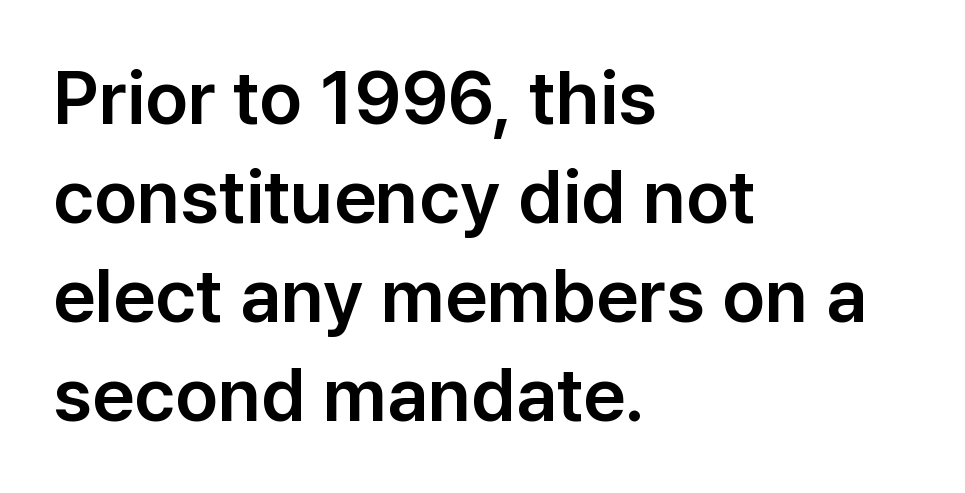
The image shows 74 px sans-serif type, upright; set left-aligned, normal line spacing (1.34x), normal letter spacing, not underlined; low stroke contrast and a medium x-height.
